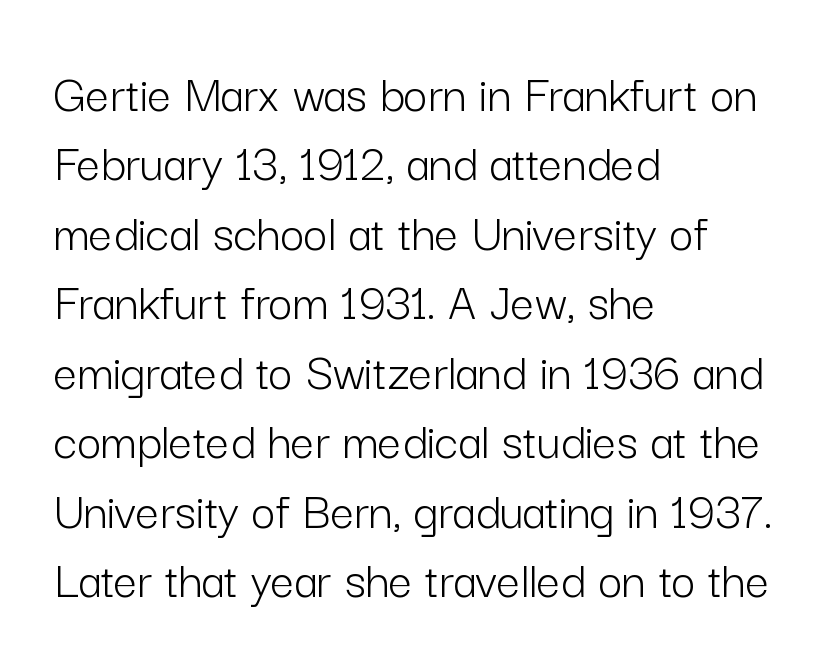
The image shows 53 px light sans-serif type, upright; set left-aligned, normal line spacing (1.31x), normal letter spacing, not underlined; low stroke contrast and a medium x-height.
